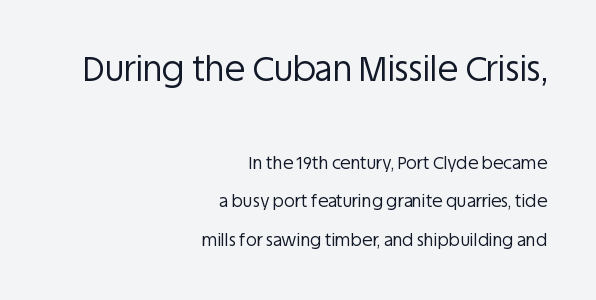
{"serif": "no", "italic": "no", "bold": "no", "weight": "regular", "width": "normal", "stroke_contrast": "low", "x_height": "large", "monospaced": "no", "underline": "no", "align": "right", "line_spacing": "loose", "line_spacing_ratio": 2.26, "letter_spacing": "normal", "letter_spacing_em": 0.0, "larger_block": "first", "size_ratio": 2.0, "glyph_px": 34}
